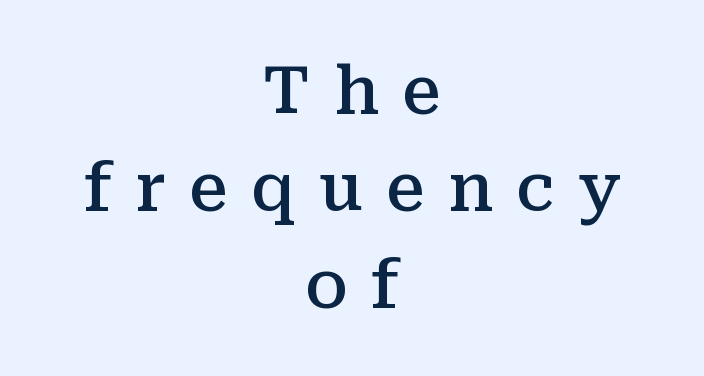
The face used here is seriffed, in the tradition of book romans. Is the letter spacing exaggerated? Yes — the characters are pushed far apart. Reading down the column, the eye jumps a familiar distance to each next line. Character widths vary here, with narrow letters taking less room than wide ones. This is moderately heavy type, rendered in semibold. The lines are quadded center.
